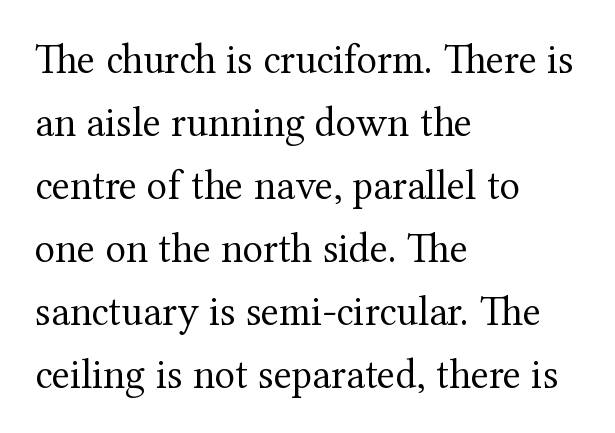
{"serif": "yes", "italic": "no", "bold": "no", "weight": "regular", "width": "normal", "stroke_contrast": "medium", "x_height": "medium", "monospaced": "no", "underline": "no", "align": "left", "line_spacing": "normal", "line_spacing_ratio": 1.5, "letter_spacing": "normal", "letter_spacing_em": 0.0, "glyph_px": 42}
